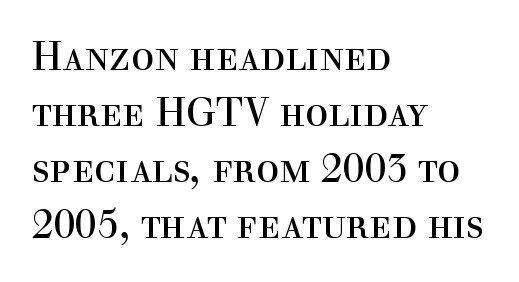
Q: Is the text bold? A: No.
Q: Is the text italic (slanted)? A: No, it is upright.
Q: Is the typeface a serif or a sans-serif typeface? A: Serif.
Q: Is the text underlined? A: No.
Q: How is the paragraph aligned? A: Left-aligned.
Q: Is the spacing between letters normal or unusually wide? A: Normal.
Q: Is the spacing between lines tight, normal or loose? A: Normal.
Q: Width (condensed, normal, or wide)? A: Normal.
Q: x-height? A: Medium.
Q: Monospaced? A: No.
